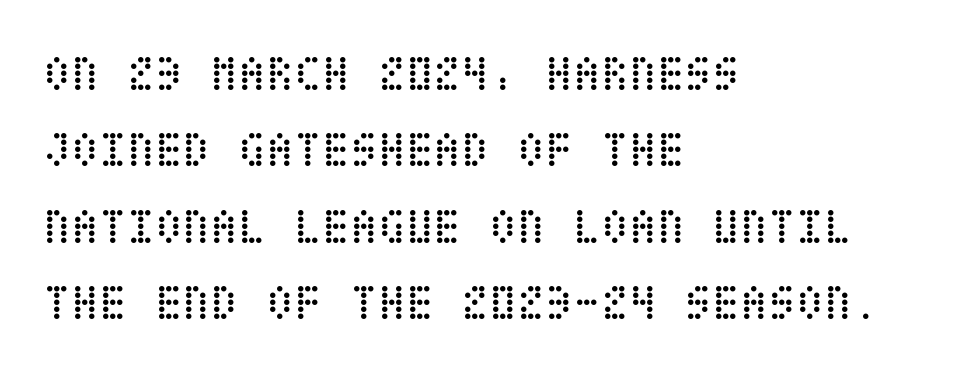
{"italic": "no", "bold": "no", "weight": "regular", "width": "condensed", "stroke_contrast": "low", "x_height": "large", "underline": "no", "align": "left", "line_spacing": "normal", "line_spacing_ratio": 1.5, "letter_spacing": "normal", "letter_spacing_em": 0.0, "glyph_px": 51}
